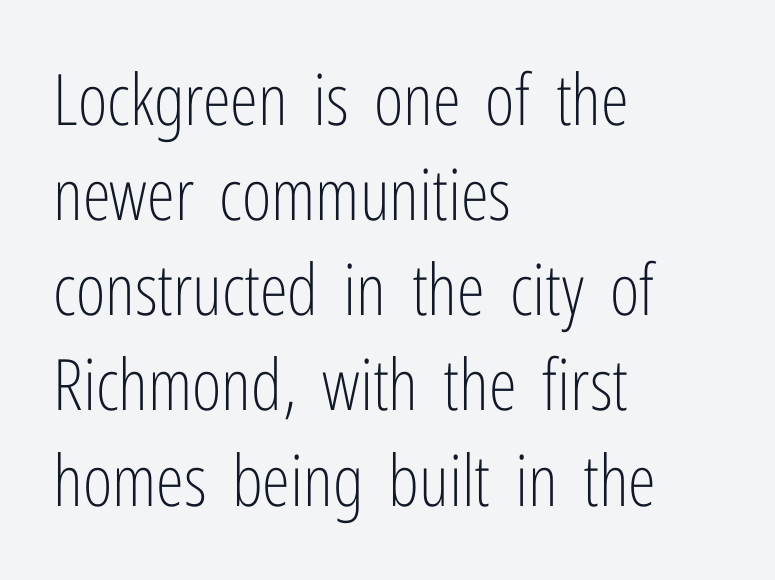
{"serif": "no", "italic": "no", "bold": "no", "weight": "light", "width": "condensed", "stroke_contrast": "low", "x_height": "medium", "monospaced": "no", "underline": "no", "align": "left", "line_spacing": "normal", "line_spacing_ratio": 1.34, "letter_spacing": "normal", "letter_spacing_em": 0.0, "glyph_px": 71}
